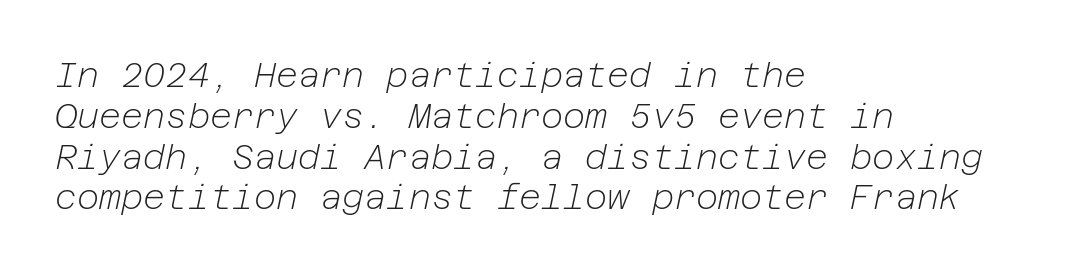
The image shows 34 px light type, italic (leaning right); set left-aligned, line spacing 1.2x, normal letter spacing, not underlined; low stroke contrast and a medium x-height.
